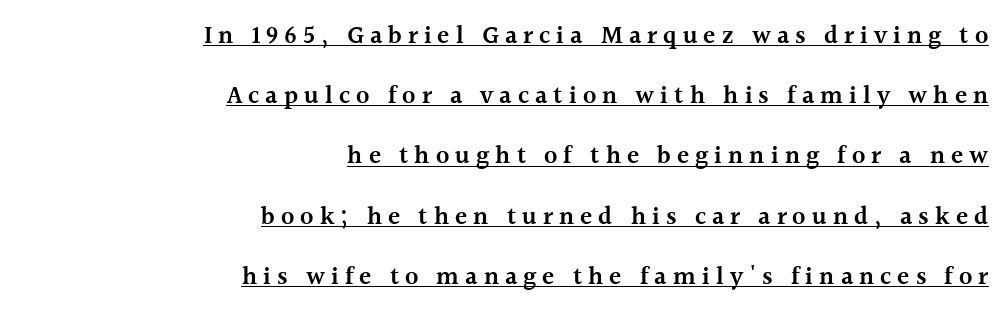
{"italic": "no", "bold": "semi", "underline": "yes", "align": "right", "line_spacing": "loose", "line_spacing_ratio": 2.41, "letter_spacing": "wide", "letter_spacing_em": 0.24, "glyph_px": 25}
